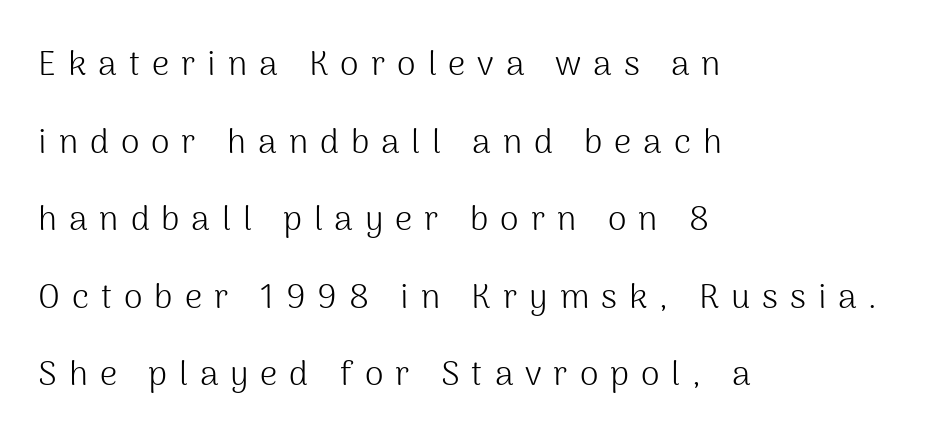
Q: Is the text bold? A: No.
Q: Is the text italic (slanted)? A: No, it is upright.
Q: Is the typeface a serif or a sans-serif typeface? A: Sans-serif.
Q: Is the text underlined? A: No.
Q: How is the paragraph aligned? A: Left-aligned.
Q: Is the spacing between letters normal or unusually wide? A: Unusually wide.
Q: Is the spacing between lines tight, normal or loose? A: Loose.
Q: Width (condensed, normal, or wide)? A: Normal.
Q: Stroke contrast? A: Medium.
Q: x-height? A: Medium.
Q: Monospaced? A: No.
